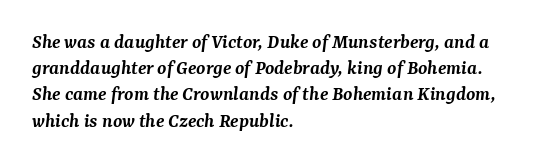
Q: Is the text bold? A: Semi-bold.
Q: Is the text italic (slanted)? A: Yes, it leans right by about 7 degrees.
Q: Is the text underlined? A: No.
Q: How is the paragraph aligned? A: Left-aligned.
Q: Is the spacing between letters normal or unusually wide? A: Normal.
Q: Is the spacing between lines tight, normal or loose? A: Normal.
